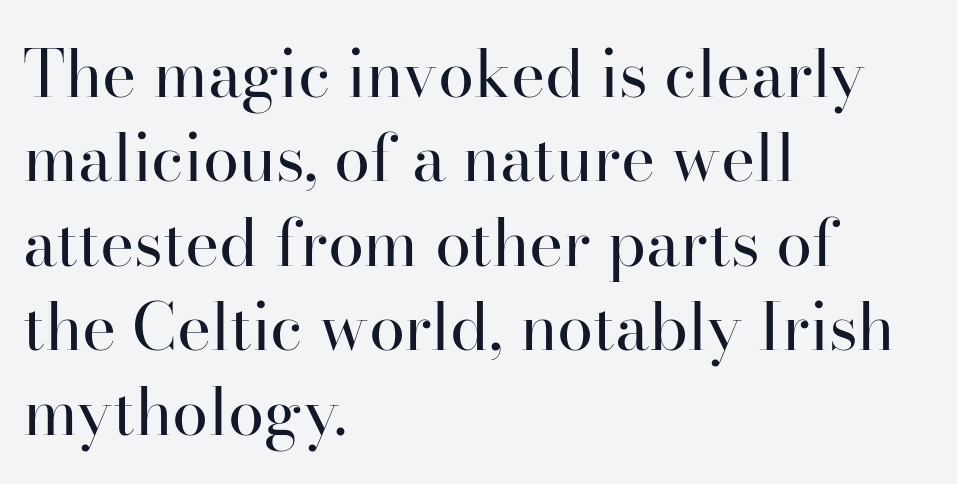
Q: Is the text bold? A: No.
Q: Is the text italic (slanted)? A: No, it is upright.
Q: Is the typeface a serif or a sans-serif typeface? A: Serif.
Q: Is the text underlined? A: No.
Q: How is the paragraph aligned? A: Left-aligned.
Q: Is the spacing between letters normal or unusually wide? A: Normal.
Q: Is the spacing between lines tight, normal or loose? A: Normal.
Q: Width (condensed, normal, or wide)? A: Normal.
Q: Stroke contrast? A: High.
Q: x-height? A: Small.
Q: Monospaced? A: No.
